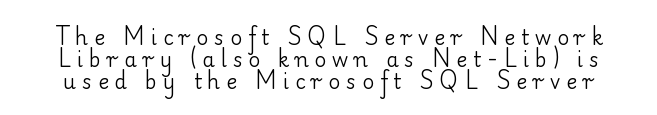
Q: Is the text bold? A: No.
Q: Is the text italic (slanted)? A: No, it is upright.
Q: Is the text underlined? A: No.
Q: Is the spacing between letters normal or unusually wide? A: Unusually wide.
Q: Is the spacing between lines tight, normal or loose? A: Tight.
